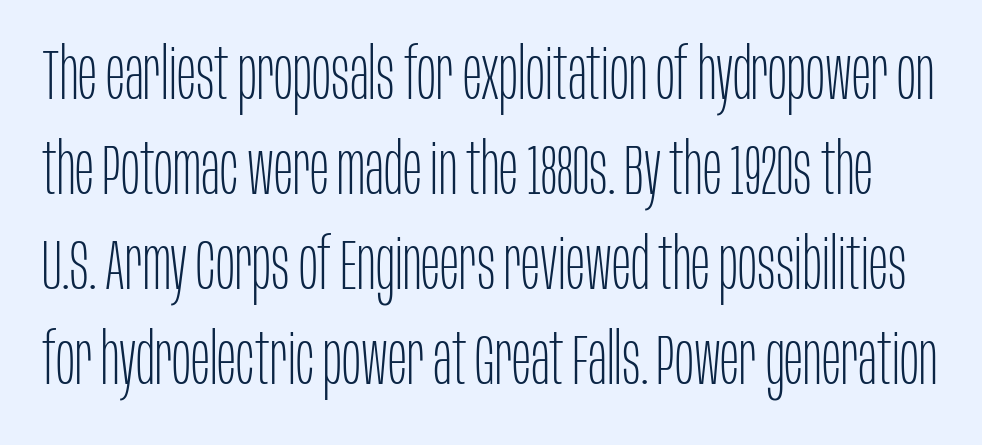
Q: Is the text bold? A: No.
Q: Is the text italic (slanted)? A: No, it is upright.
Q: Is the typeface a serif or a sans-serif typeface? A: Sans-serif.
Q: Is the text underlined? A: No.
Q: Is the spacing between letters normal or unusually wide? A: Normal.
Q: Is the spacing between lines tight, normal or loose? A: Normal.
Q: Width (condensed, normal, or wide)? A: Condensed.
Q: Stroke contrast? A: Low.
Q: x-height? A: Large.
Q: Monospaced? A: No.
